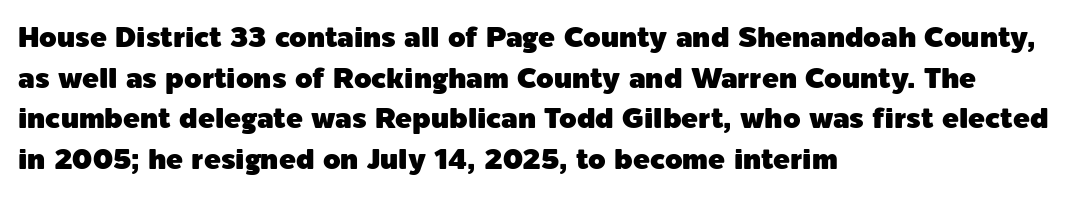
The image shows 28 px sans-serif type, upright; set left-aligned, normal line spacing (1.45x), normal letter spacing, not underlined; a medium x-height.
